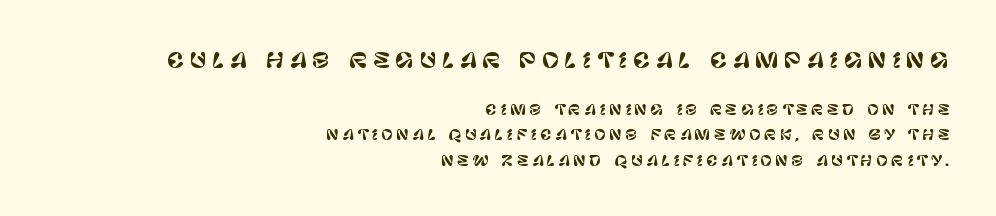
{"underline": "no", "align": "right", "line_spacing_ratio": 1.79, "letter_spacing": "wide", "letter_spacing_em": 0.26, "larger_block": "first", "size_ratio": 1.5, "glyph_px": 21}
